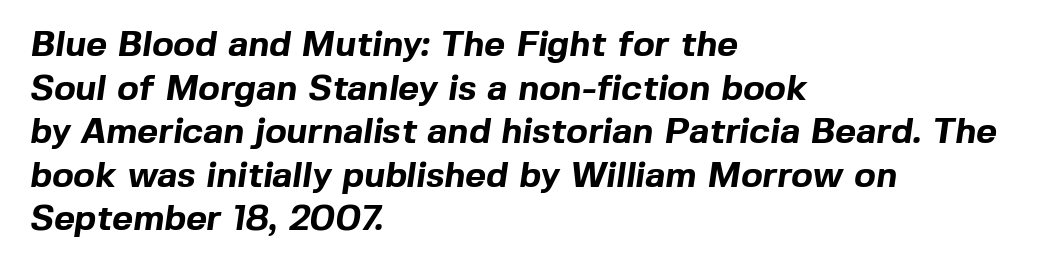
The image shows 36 px bold sans-serif type; set left-aligned, line spacing 1.21x, normal letter spacing, not underlined; a medium x-height.
